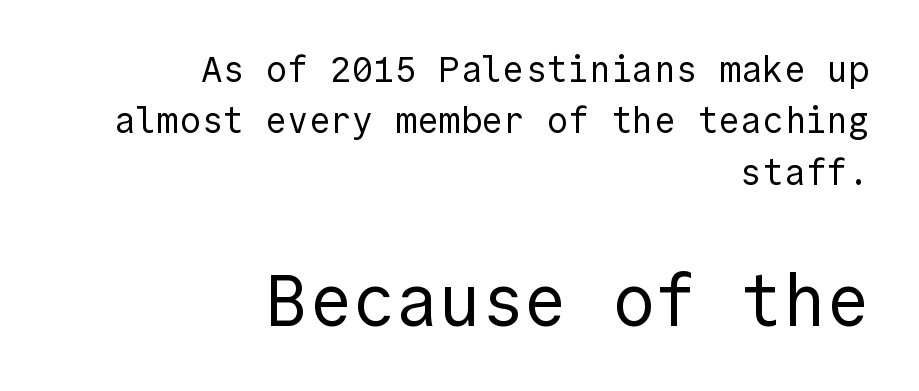
{"serif": "no", "italic": "no", "bold": "no", "weight": "regular", "width": "normal", "x_height": "medium", "underline": "no", "align": "right", "line_spacing": "normal", "line_spacing_ratio": 1.43, "letter_spacing": "normal", "letter_spacing_em": 0.0, "larger_block": "second", "size_ratio": 2.0, "glyph_px": 72}
